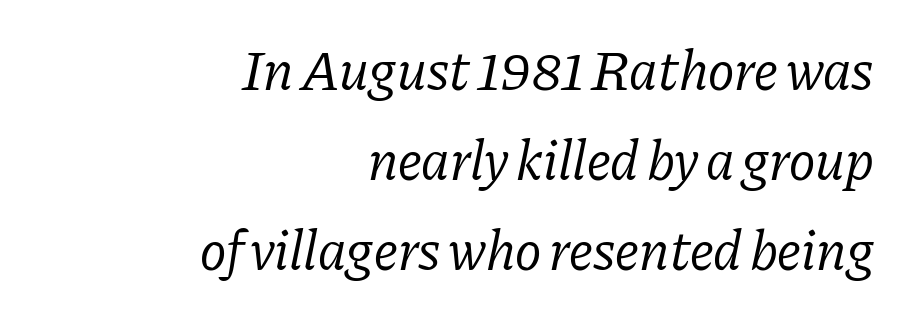
The image shows 56 px regular-weight serif type, italic (leaning right); set right-aligned, normal line spacing (1.61x), normal letter spacing, not underlined; low stroke contrast and a medium x-height.
